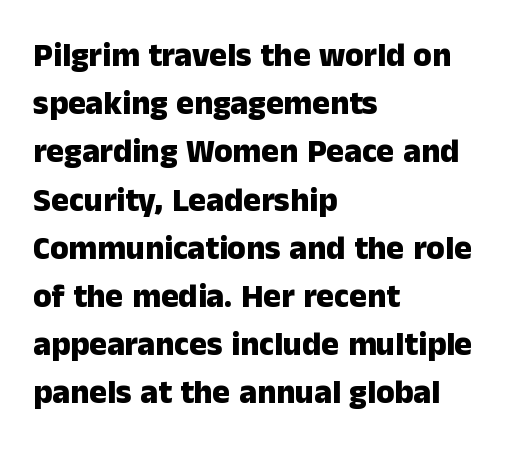
The image shows 33 px heavy sans-serif type, upright; set left-aligned, normal line spacing (1.46x), normal letter spacing, not underlined; low stroke contrast and a medium x-height.
